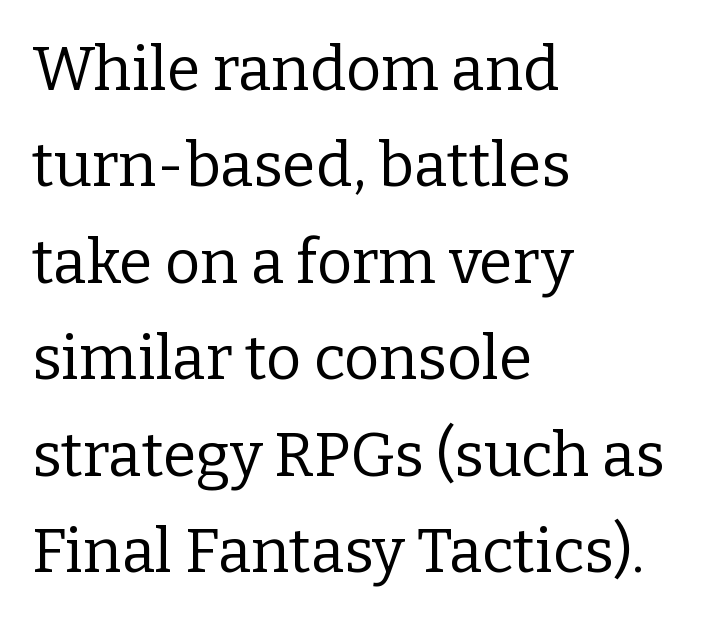
When letters stand straight like this, we call the style roman or upright. These lines stack with their left ends in a neat column. Nothing unusual about the tracking: characters are spaced as the font intends. These lines are rendered in a variable-pitch font. The passage shown is typeset with a serif family. Heaviness? Minimal to ordinary, like unemphasized prose.
